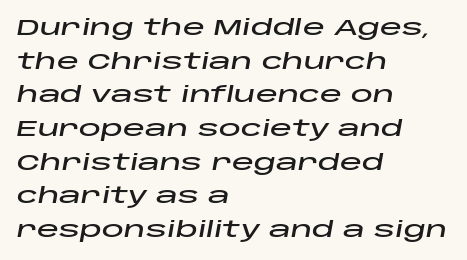
The image shows 22 px text type, italic (leaning right); set left-aligned, normal line spacing (1.53x), normal letter spacing, not underlined.
